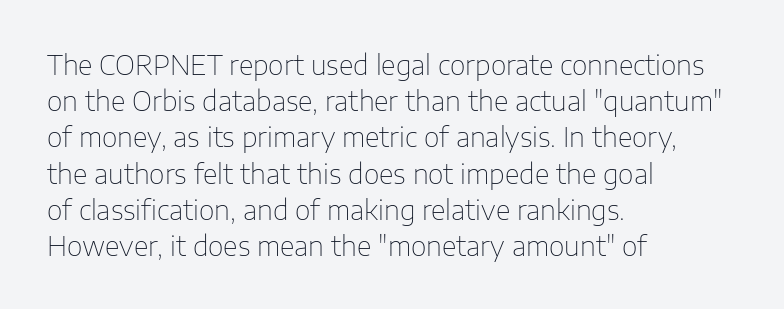
Q: Is the text bold? A: No.
Q: Is the text italic (slanted)? A: No, it is upright.
Q: Is the text underlined? A: No.
Q: How is the paragraph aligned? A: Left-aligned.
Q: Is the spacing between letters normal or unusually wide? A: Normal.
Q: Is the spacing between lines tight, normal or loose? A: Normal.
